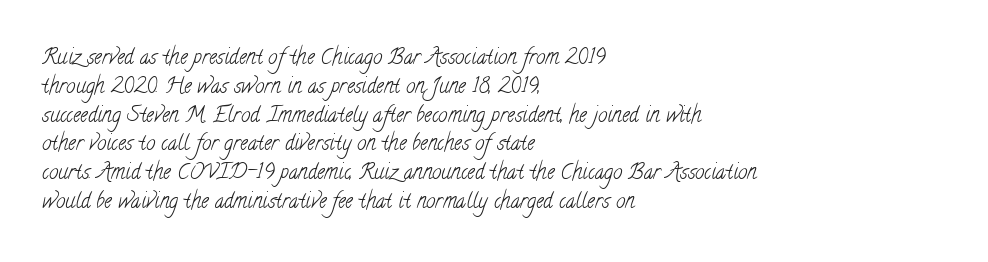
{"bold": "no", "underline": "no", "align": "left", "line_spacing": "normal", "line_spacing_ratio": 1.37, "letter_spacing": "normal", "letter_spacing_em": 0.0, "glyph_px": 21}
